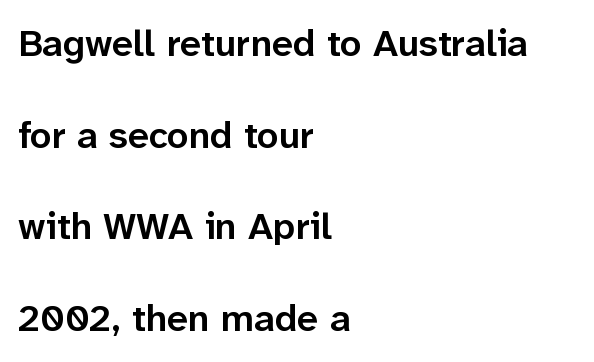
Q: Is the text bold? A: Semi-bold.
Q: Is the text italic (slanted)? A: No, it is upright.
Q: Is the typeface a serif or a sans-serif typeface? A: Sans-serif.
Q: Is the text underlined? A: No.
Q: How is the paragraph aligned? A: Left-aligned.
Q: Is the spacing between letters normal or unusually wide? A: Normal.
Q: Is the spacing between lines tight, normal or loose? A: Loose.
Q: Width (condensed, normal, or wide)? A: Normal.
Q: Stroke contrast? A: Low.
Q: x-height? A: Medium.
Q: Monospaced? A: No.
